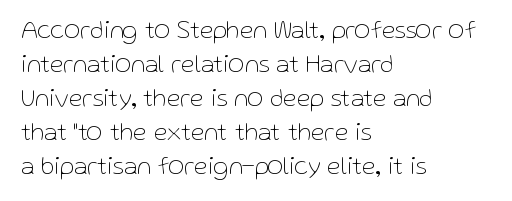
{"italic": "no", "bold": "no", "underline": "no", "align": "left", "line_spacing": "normal", "line_spacing_ratio": 1.36, "letter_spacing": "normal", "letter_spacing_em": 0.0, "glyph_px": 25}
